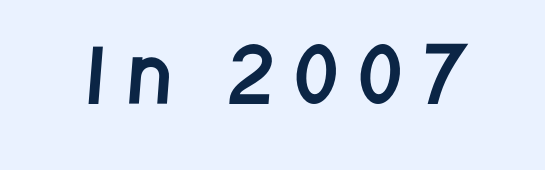
{"serif": "no", "width": "condensed", "stroke_contrast": "low", "x_height": "large", "monospaced": "no", "underline": "no", "letter_spacing": "wide", "letter_spacing_em": 0.37, "glyph_px": 70}
